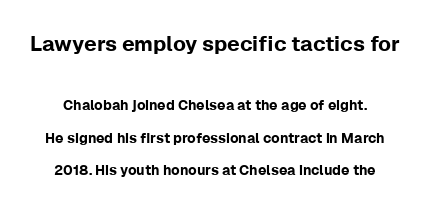
The tracking reads as untouched default to a designer's eye. The rendering shrinks the type as you move from the upper chunk to the lower. The zone under the glyphs is completely vacant. The designer dialed line spacing up above the default.
